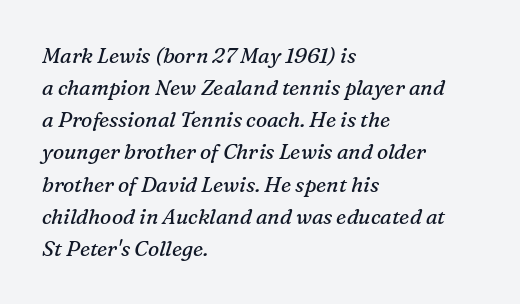
Think standard paragraph weight, or any step lighter than that. The lettering tilts uniformly, giving the passage an italic look. Spacing between characters is what you'd get straight out of the box. The foot of each line stays bare and open. Line beginnings align vertically; line endings do not.
